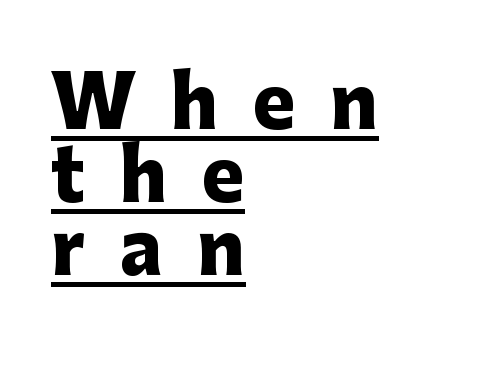
The image shows 71 px heavy sans-serif type, upright; set left-aligned, tight line spacing (1.03x), unusually wide letter spacing (+0.49 em), underlined; low stroke contrast and a medium x-height.
